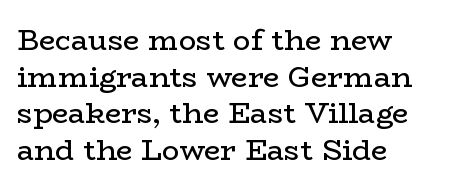
Q: Is the text bold? A: No.
Q: Is the text italic (slanted)? A: No, it is upright.
Q: Is the typeface a serif or a sans-serif typeface? A: Serif.
Q: Is the text underlined? A: No.
Q: How is the paragraph aligned? A: Left-aligned.
Q: Is the spacing between letters normal or unusually wide? A: Normal.
Q: Is the spacing between lines tight, normal or loose? A: Normal.
Q: Width (condensed, normal, or wide)? A: Wide.
Q: Stroke contrast? A: Low.
Q: x-height? A: Medium.
Q: Monospaced? A: No.
